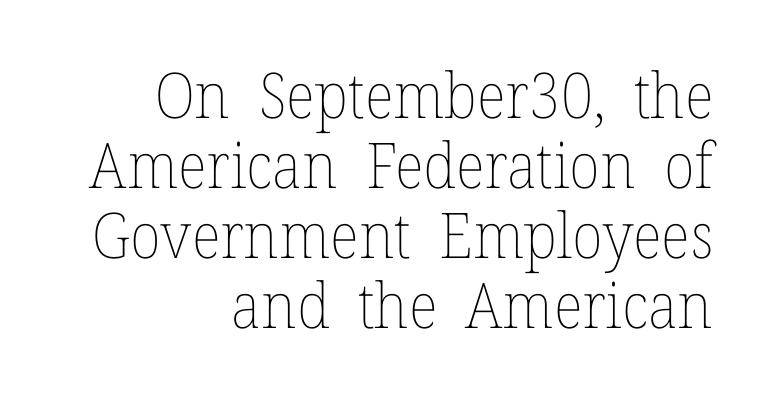
Q: Is the text bold? A: No.
Q: Is the text italic (slanted)? A: No, it is upright.
Q: Is the text underlined? A: No.
Q: How is the paragraph aligned? A: Right-aligned.
Q: Is the spacing between letters normal or unusually wide? A: Normal.
Q: Is the spacing between lines tight, normal or loose? A: Tight.
Q: Width (condensed, normal, or wide)? A: Normal.
Q: Stroke contrast? A: Low.
Q: x-height? A: Medium.
Q: Monospaced? A: No.
